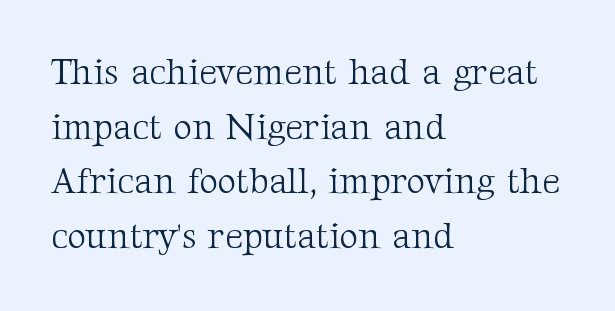
Q: Is the text bold? A: No.
Q: Is the text italic (slanted)? A: No, it is upright.
Q: Is the typeface a serif or a sans-serif typeface? A: Serif.
Q: Is the text underlined? A: No.
Q: How is the paragraph aligned? A: Left-aligned.
Q: Is the spacing between letters normal or unusually wide? A: Normal.
Q: Is the spacing between lines tight, normal or loose? A: Normal.
Q: Width (condensed, normal, or wide)? A: Normal.
Q: Stroke contrast? A: Medium.
Q: x-height? A: Medium.
Q: Monospaced? A: No.
